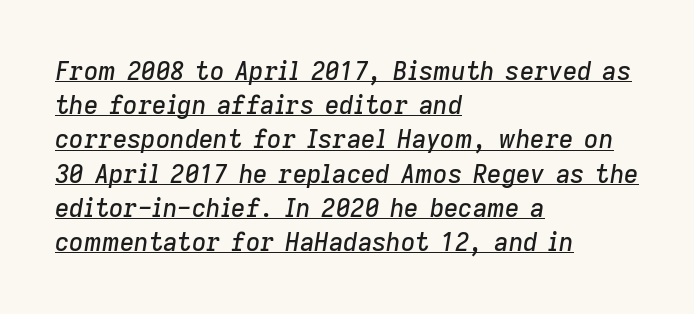
The image shows 25 px text type, italic (leaning right); set left-aligned, normal line spacing (1.37x), normal letter spacing, underlined.
